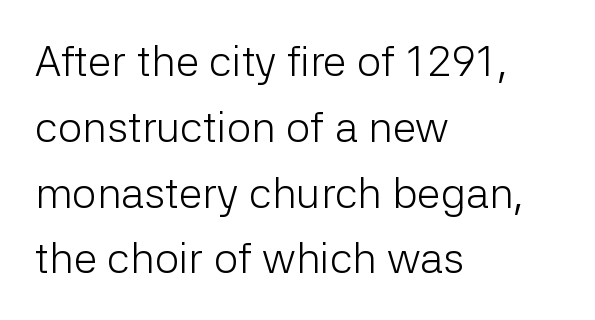
Q: Is the text bold? A: No.
Q: Is the text italic (slanted)? A: No, it is upright.
Q: Is the typeface a serif or a sans-serif typeface? A: Sans-serif.
Q: Is the text underlined? A: No.
Q: How is the paragraph aligned? A: Left-aligned.
Q: Is the spacing between letters normal or unusually wide? A: Normal.
Q: Is the spacing between lines tight, normal or loose? A: Normal.
Q: Width (condensed, normal, or wide)? A: Normal.
Q: Stroke contrast? A: Low.
Q: x-height? A: Medium.
Q: Monospaced? A: No.
